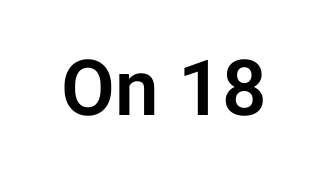
The image shows 78 px sans-serif type, upright; set normal letter spacing, not underlined; low stroke contrast and a medium x-height.
